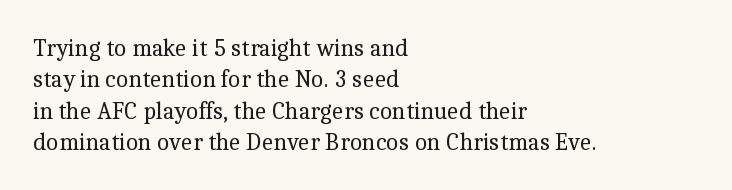
What stands out about the letter spacing? Nothing — it is the standard amount. Unmarked baselines from the first word to the last. The rendering anchors every line to the left-hand side. Regarding leading, the lines here are spaced in the standard way. Compared with a typical body face, this is equally light or lighter still. In terms of posture, this sample is upright.
